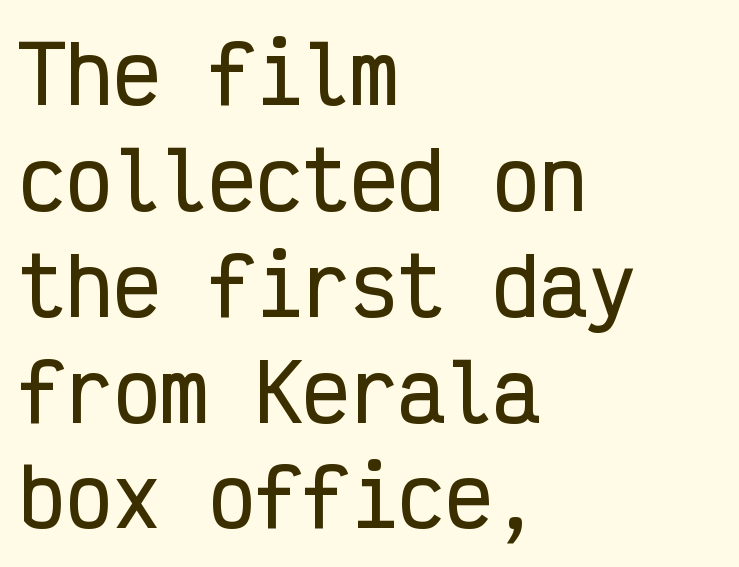
Regular leading. No word sits above an underline. The characters display no serif detailing; their extremities are plain. The rendering anchors every line to the left-hand side.
